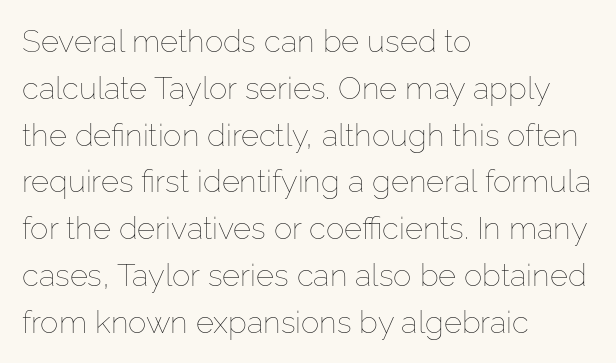
Q: Is the text bold? A: No.
Q: Is the text italic (slanted)? A: No, it is upright.
Q: Is the text underlined? A: No.
Q: How is the paragraph aligned? A: Left-aligned.
Q: Is the spacing between letters normal or unusually wide? A: Normal.
Q: Is the spacing between lines tight, normal or loose? A: Normal.
Q: Width (condensed, normal, or wide)? A: Normal.
Q: Stroke contrast? A: Low.
Q: x-height? A: Medium.
Q: Monospaced? A: No.
